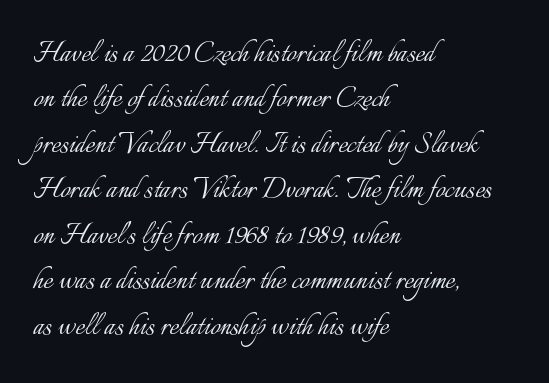
The image shows 35 px light type; set left-aligned, normal line spacing (1.3x), normal letter spacing, not underlined; low stroke contrast and a small x-height.
